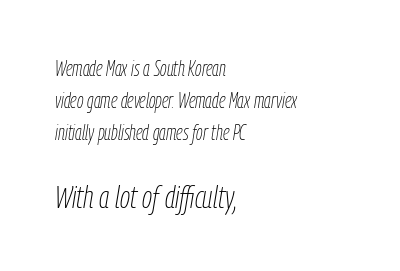
{"italic": "yes", "lean": "right", "slant_degrees": 9, "bold": "no", "weight": "thin", "width": "condensed", "stroke_contrast": "low", "x_height": "medium", "monospaced": "no", "underline": "no", "align": "left", "line_spacing": "normal", "line_spacing_ratio": 1.53, "letter_spacing": "normal", "letter_spacing_em": 0.0, "larger_block": "second", "size_ratio": 1.52, "glyph_px": 32}
